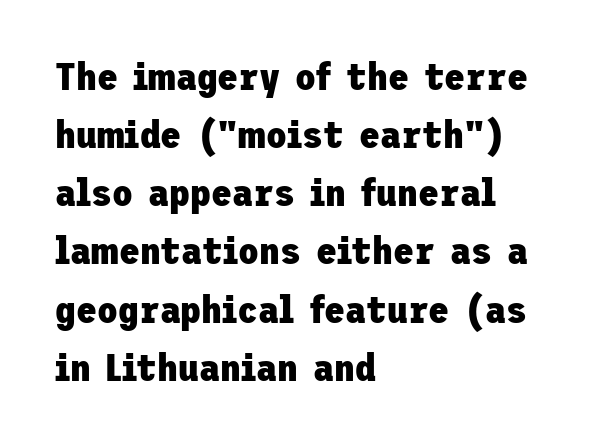
{"serif": "no", "italic": "no", "bold": "yes", "weight": "heavy", "width": "normal", "stroke_contrast": "low", "x_height": "medium", "underline": "no", "align": "left", "line_spacing": "normal", "line_spacing_ratio": 1.53, "letter_spacing": "normal", "letter_spacing_em": 0.0, "glyph_px": 38}
